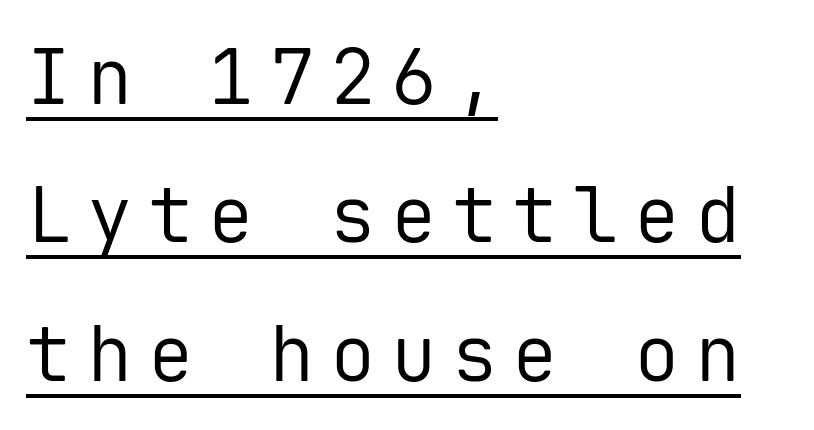
Note the uniform advance width — an 'i' takes as much space as an 'm'. The paragraph shown leans on its left margin. The characters are drawn with everyday or finer stroke widths. Posture: vertical. To sum up the face: it is a sans, with no serifs. A continuous stroke trails under the words, as in a hyperlink.
